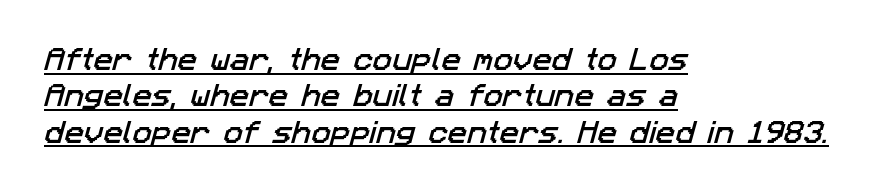
{"underline": "yes", "align": "left", "line_spacing": "normal", "line_spacing_ratio": 1.4, "letter_spacing": "normal", "letter_spacing_em": 0.0, "glyph_px": 26}
